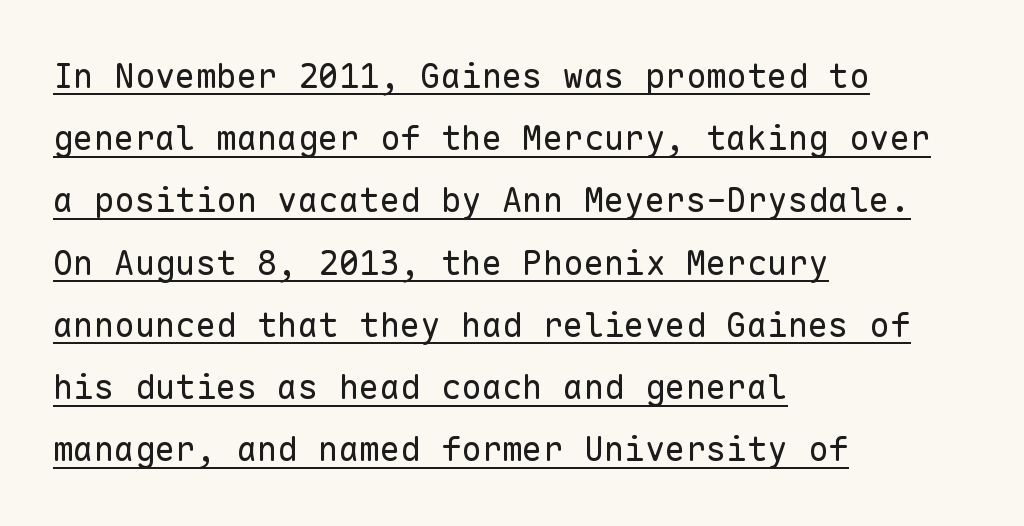
Quick note: not italic, upright. Has an underline been added? It has. To sum up the face: it is a sans, with no serifs. No extra tracking has been applied to these lines. Is the block centered? No — it sits flush against the left margin. Is the type heavy? It reads as light-to-regular instead.
